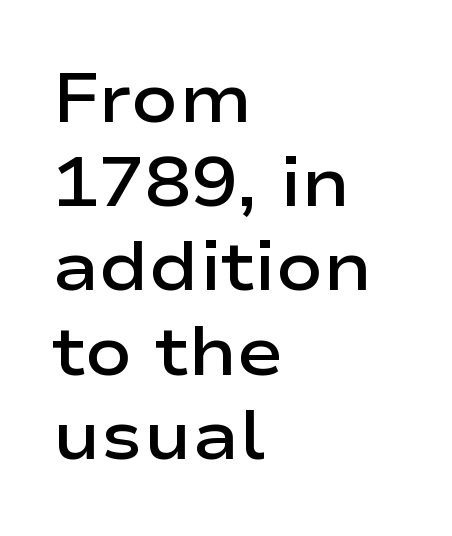
The gap between lines stays unmarked. Type style note: lacks serifs. When letters stand straight like this, we call the style roman or upright. The passage shown has conventional tracking throughout. This sample has the flowing, uneven cadence of proportional lettering. In CSS terms this would be text-align: left.
